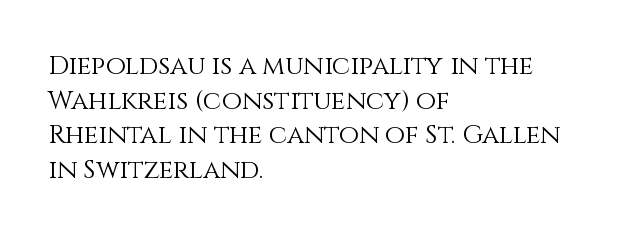
Q: Is the text bold? A: No.
Q: Is the text italic (slanted)? A: No, it is upright.
Q: Is the text underlined? A: No.
Q: How is the paragraph aligned? A: Left-aligned.
Q: Is the spacing between letters normal or unusually wide? A: Normal.
Q: Is the spacing between lines tight, normal or loose? A: Normal.
